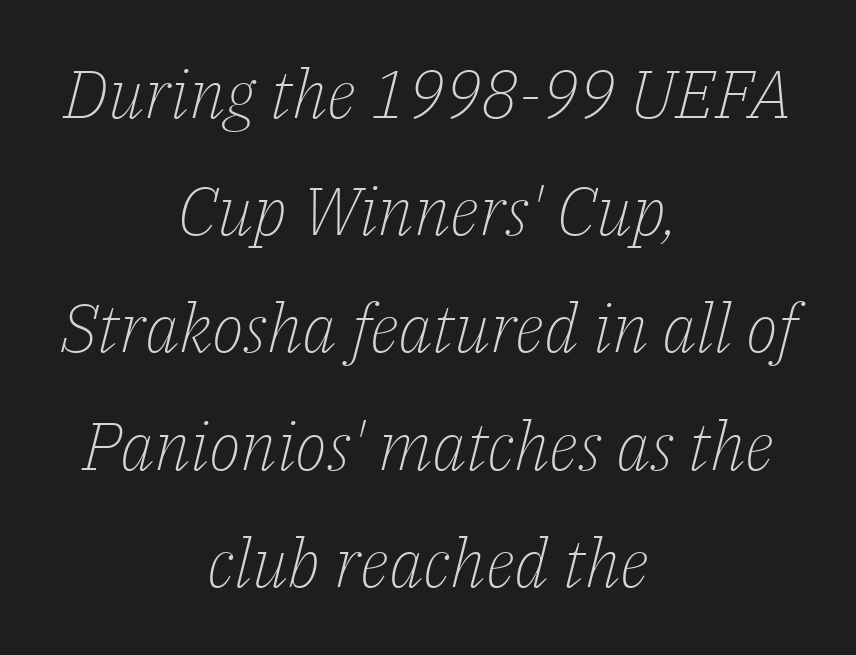
The image shows 67 px light serif type, italic (leaning right); set centered, line spacing 1.75x, normal letter spacing, not underlined; low stroke contrast and a medium x-height.
